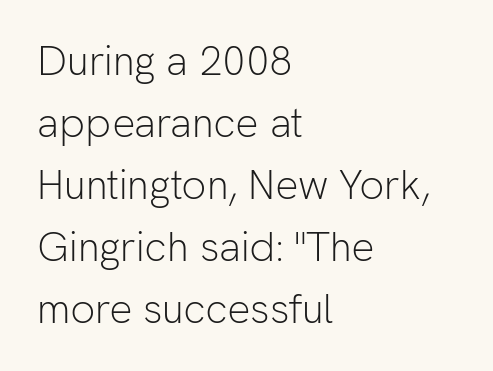
Q: Is the text bold? A: No.
Q: Is the text italic (slanted)? A: No, it is upright.
Q: Is the typeface a serif or a sans-serif typeface? A: Sans-serif.
Q: Is the text underlined? A: No.
Q: How is the paragraph aligned? A: Left-aligned.
Q: Is the spacing between letters normal or unusually wide? A: Normal.
Q: Is the spacing between lines tight, normal or loose? A: Normal.
Q: Width (condensed, normal, or wide)? A: Normal.
Q: Stroke contrast? A: Low.
Q: x-height? A: Medium.
Q: Monospaced? A: No.
